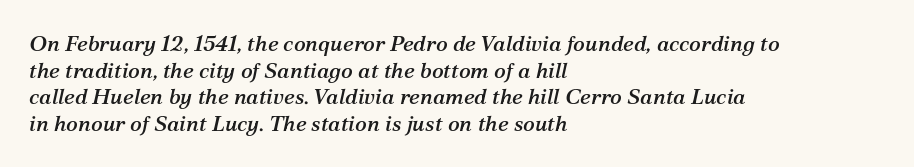
Q: Is the text italic (slanted)? A: Yes, it leans right by about 12 degrees.
Q: Is the text underlined? A: No.
Q: How is the paragraph aligned? A: Left-aligned.
Q: Is the spacing between letters normal or unusually wide? A: Normal.
